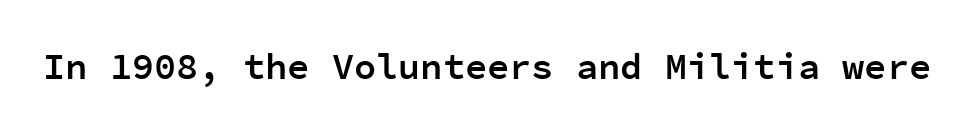
The font is running at a semibold setting, under full bold. The face used here is monospaced, like something from a code editor. Nope, no serifs anywhere on these letters. Every stem runs plumb, perpendicular to the baseline.
